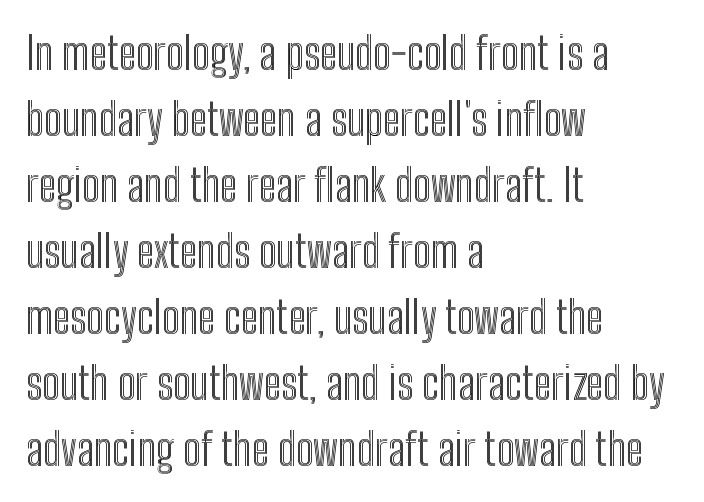
Underline: absent. Spacing verdict: proportional, widths tailored to each character. Does extra space separate the letters? No, they use regular spacing. Line spacing here is normal. A student would call this left alignment; a typographer would say flush left, rag right. These lines were composed using upright roman letters.
